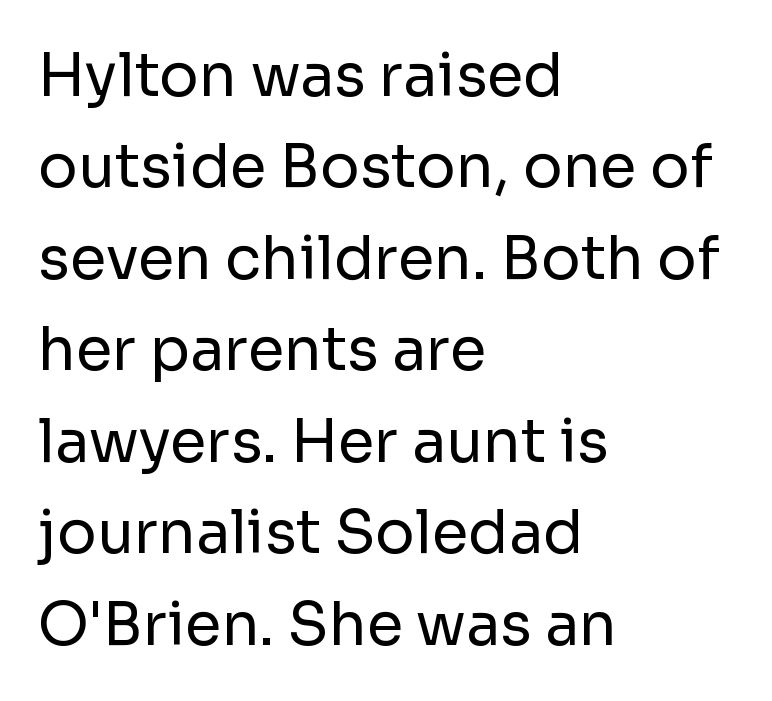
The image shows 59 px regular-weight sans-serif type, upright; set left-aligned, normal line spacing (1.55x), normal letter spacing, not underlined; low stroke contrast and a medium x-height.
